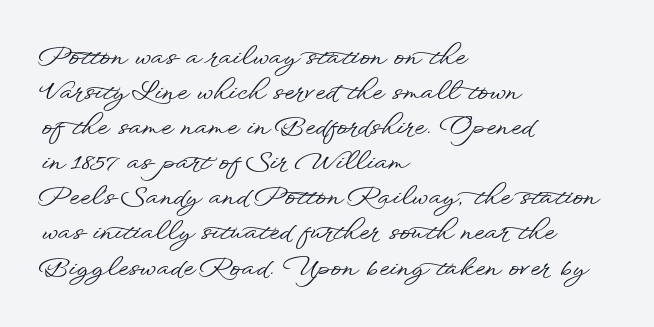
The image shows 26 px text type; set left-aligned, normal line spacing (1.35x), normal letter spacing, not underlined.
